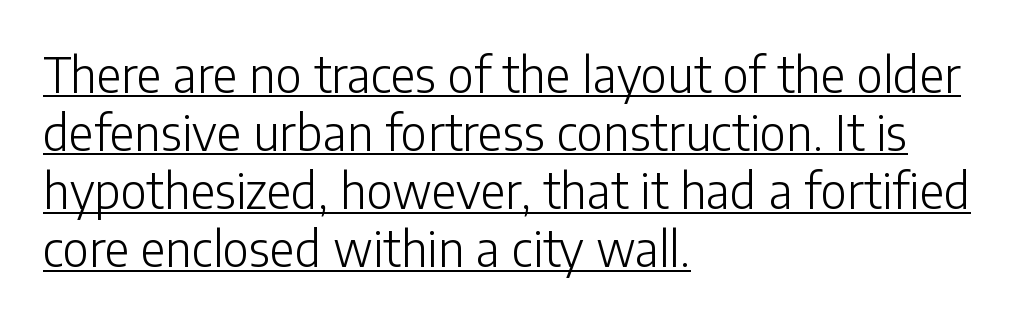
Unlike italic type, these characters show no tilt at all. Somebody hit Ctrl+U on this one — the words are underlined. These lines are composed in type without serifs. Teacher's note: observe the even left margin — that is flush-left alignment. Unbolded letterforms with no extra heft.
